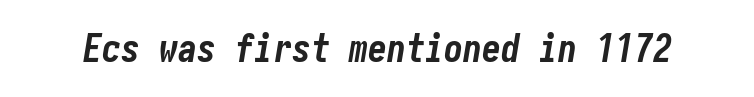
Tracking value appears to be zero — textbook default spacing. Does the weight exceed regular? Yes, all the way to bold. Tall strokes in this sample are angled rather than plumb. A bare baseline throughout the passage.
